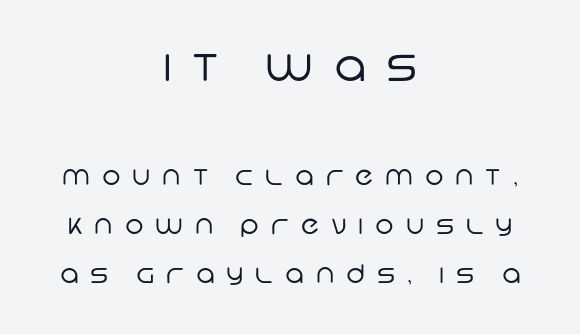
Q: Is the text bold? A: No.
Q: Is the typeface a serif or a sans-serif typeface? A: Sans-serif.
Q: Is the text underlined? A: No.
Q: How is the paragraph aligned? A: Centered.
Q: Is the spacing between letters normal or unusually wide? A: Unusually wide.
Q: Is the spacing between lines tight, normal or loose? A: Loose.
Q: Which block of text is set in a larger size, the first (top) or the second (bottom)? A: The first (top) one.
Q: Width (condensed, normal, or wide)? A: Normal.
Q: Stroke contrast? A: Low.
Q: x-height? A: Large.
Q: Monospaced? A: No.
